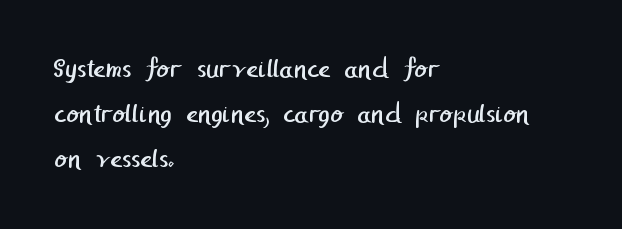
The image shows 29 px regular-weight sans-serif type; set left-aligned, normal line spacing (1.56x), normal letter spacing, not underlined; low stroke contrast and a medium x-height.
